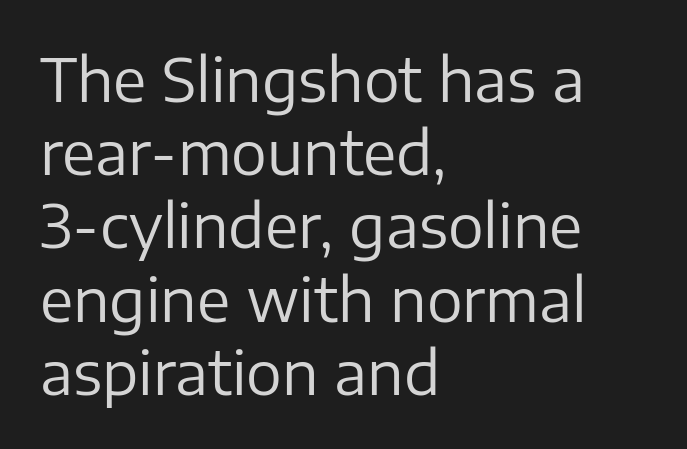
A quiet, ordinary-to-light weight characterises the typeface. Do the letters lean? They stand straight. Does extra space separate the letters? No, they use regular spacing. The space directly below the letters is spotless.
